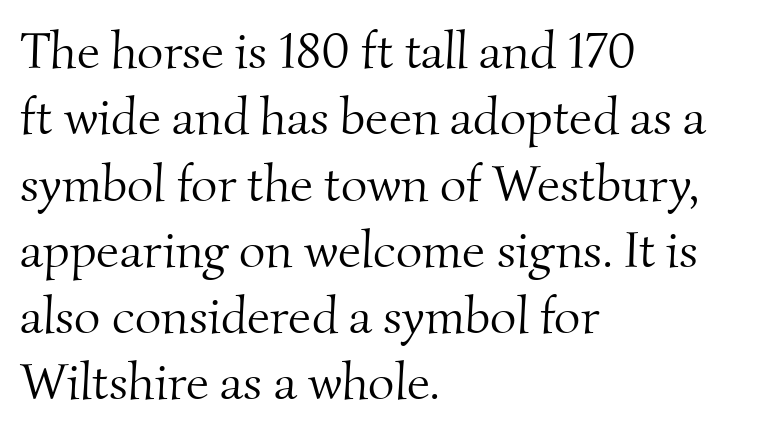
The strip under each line holds only bare page. A classic flush-left, rag-right setting is used for this passage. Summary of weight: not heavy and not bold. Looks like regular typesetting: each glyph gets only the width it needs. Compared with typical body copy, the letter spacing here is the same. The font family rendered here belongs to the serif group.
